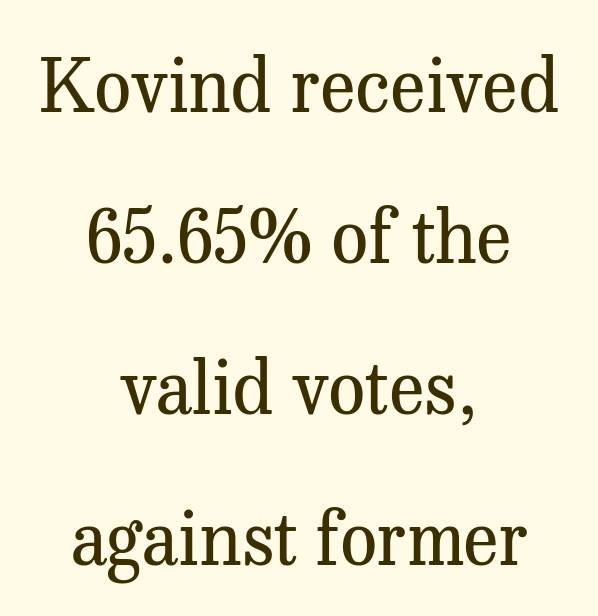
{"serif": "yes", "italic": "no", "bold": "no", "weight": "regular", "width": "normal", "stroke_contrast": "medium", "x_height": "medium", "monospaced": "no", "underline": "no", "align": "center", "line_spacing": "loose", "line_spacing_ratio": 2.04, "letter_spacing": "normal", "letter_spacing_em": 0.0, "glyph_px": 74}
